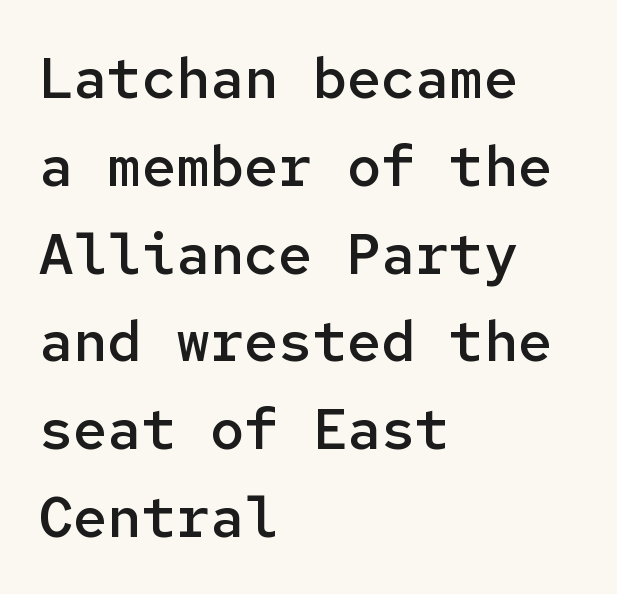
Every character sits straight up, as roman type does. Has an underline been added? It has not. Horizontal bands of white between lines are of average thickness. The rendering uses a semibold face; strokes are thickened but not to full bold. Honestly, the letter spacing is just normal — you wouldn't notice it. You could count columns in this text — the font is strictly monospaced.
